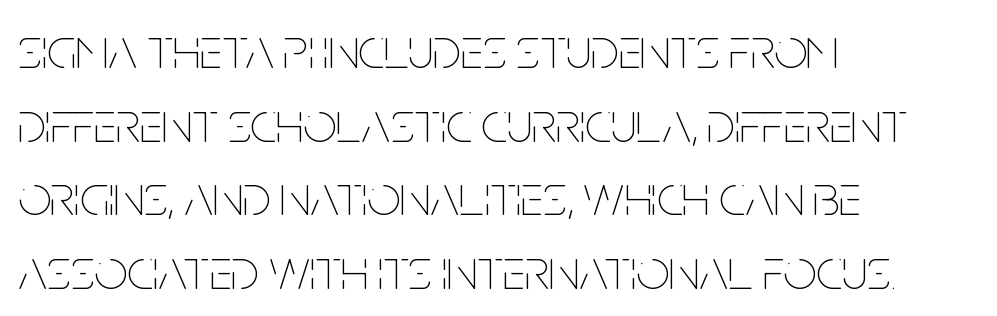
The image shows 58 px thin, condensed type, upright; set left-aligned, normal line spacing (1.27x), normal letter spacing, not underlined; low stroke contrast and a large x-height.
